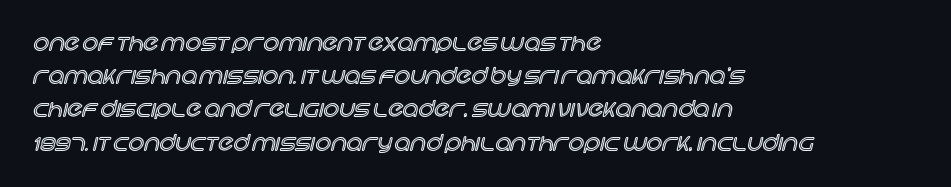
These lines keep a tight, regular rhythm from letter to letter. Vertical spacing — default. No word sits above an underline. The setting favours the left margin, as ordinary paragraphs usually do.
